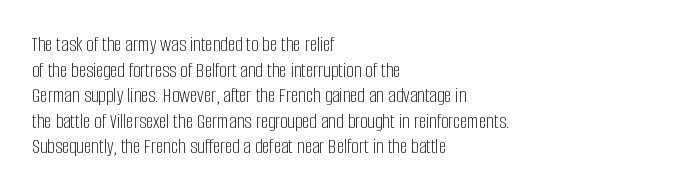
{"italic": "no", "bold": "no", "underline": "no", "align": "left", "line_spacing_ratio": 1.22, "letter_spacing": "normal", "letter_spacing_em": 0.0, "glyph_px": 21}
